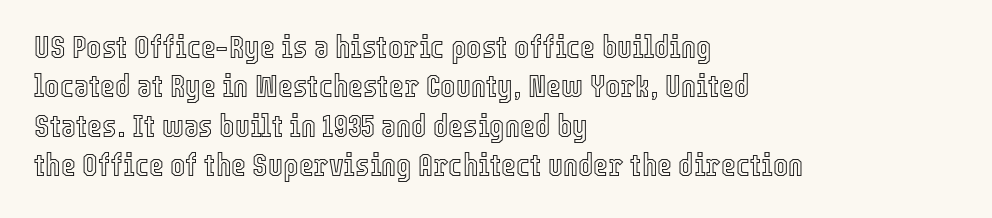
The rendering uses natural spacing where letterforms have individual widths. Characters remain perfectly vertical along every line. Line starts are locked; line ends wander. What stands out about the letter spacing? Nothing — it is the standard amount.
